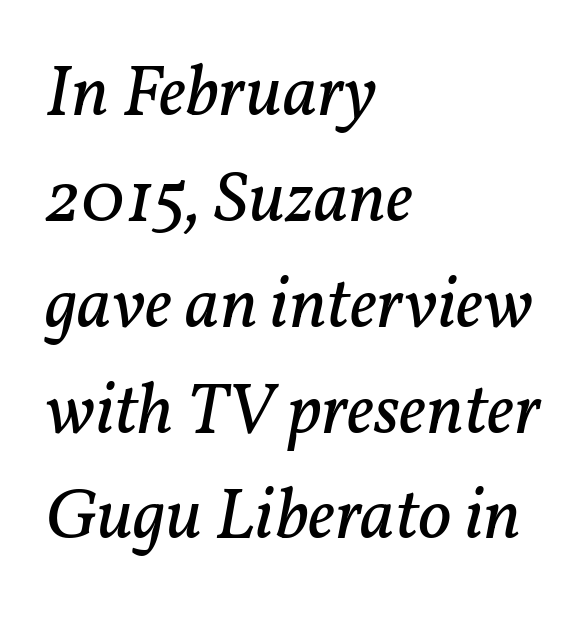
The image shows 73 px regular-weight serif type, italic (leaning right); set left-aligned, normal line spacing (1.45x), normal letter spacing, not underlined; low stroke contrast and a medium x-height.
